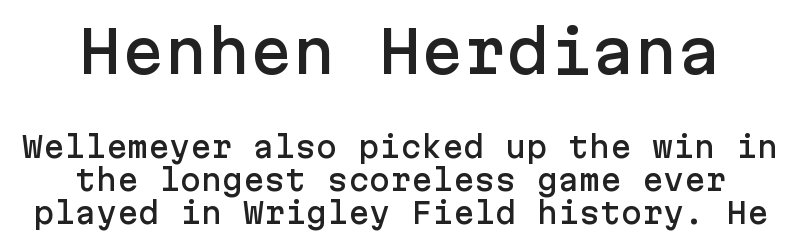
{"serif": "no", "italic": "no", "width": "normal", "stroke_contrast": "low", "x_height": "medium", "underline": "no", "align": "center", "line_spacing_ratio": 1.18, "letter_spacing": "normal", "letter_spacing_em": 0.0, "larger_block": "first", "size_ratio": 2.04, "glyph_px": 57}
